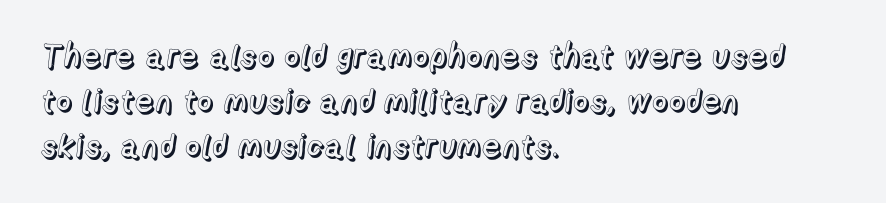
{"width": "normal", "x_height": "medium", "monospaced": "no", "underline": "no", "align": "left", "line_spacing": "normal", "line_spacing_ratio": 1.4, "letter_spacing": "normal", "letter_spacing_em": 0.0, "glyph_px": 32}
